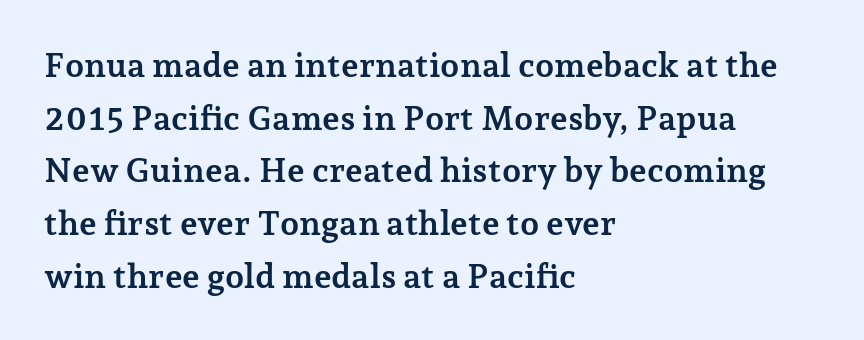
Varying glyph widths throughout — classic text-font behaviour. When letters stand straight like this, we call the style roman or upright. Quick note: underline off. Stroke terminals: seriffed. Vertical spacing — default. Look at the tracking — it's just the regular setting, nothing added.
